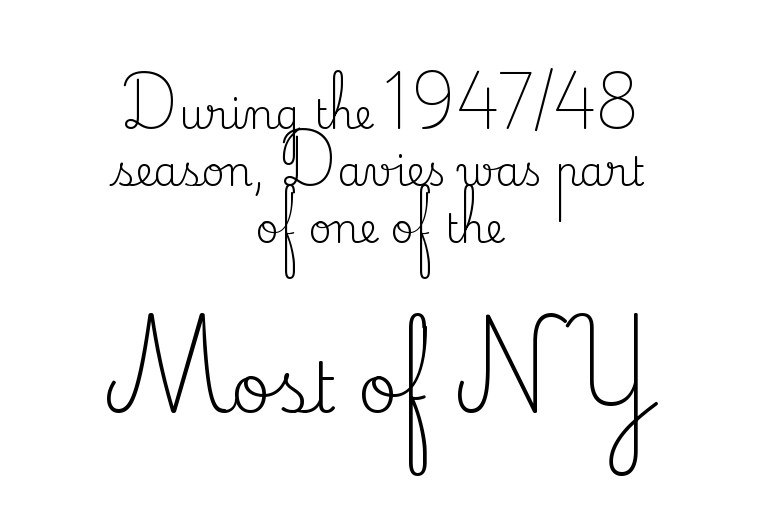
The gaps between neighbouring characters are ordinary and unremarkable. In terms of leading, this rendering sits right in the middle. Classification — serif. This rendering features lettering with no underline. On a weight scale, this lands at 450 or below.
